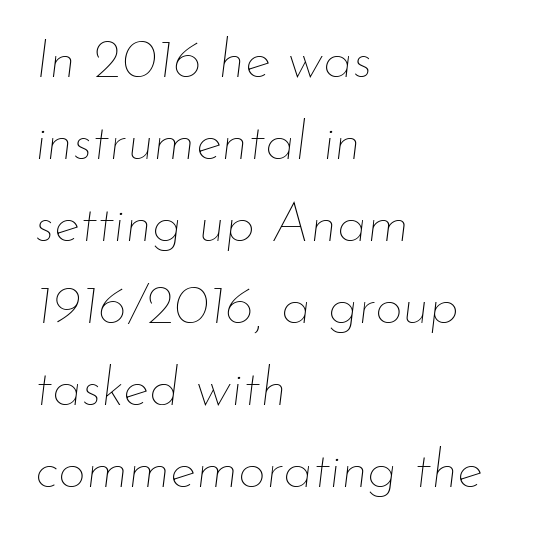
The image shows 55 px thin type, italic (leaning right); set left-aligned, normal line spacing (1.49x), normal letter spacing, not underlined; low stroke contrast and a small x-height.
